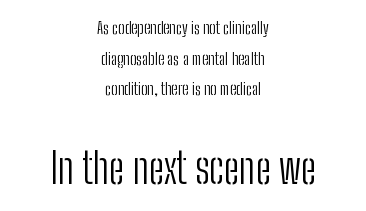
The image shows 42 px light, condensed sans-serif type, upright; set centered, line spacing 1.8x, normal letter spacing, not underlined; the second (bottom) block is 2.47x larger; low stroke contrast and a medium x-height.
